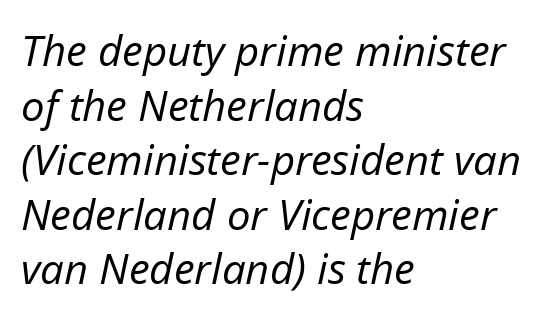
The block of text has a typical density, with ordinary space between rows. The rendering applies a slant to the glyphs. The glyphs are unaccompanied by any horizontal stroke below them. These lines are rendered in a variable-pitch font. A quiet, ordinary-to-light weight characterises the typeface. These lines stack with their left ends in a neat column.
